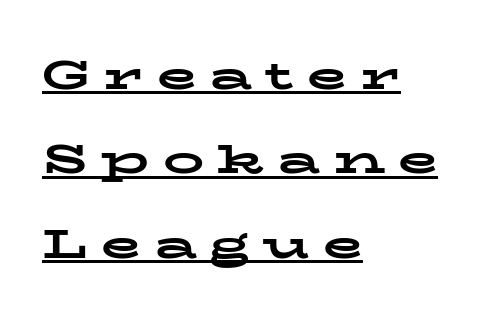
Q: Is the text bold? A: Yes.
Q: Is the text italic (slanted)? A: No, it is upright.
Q: Is the typeface a serif or a sans-serif typeface? A: Serif.
Q: Is the text underlined? A: Yes.
Q: How is the paragraph aligned? A: Left-aligned.
Q: Is the spacing between letters normal or unusually wide? A: Unusually wide.
Q: Is the spacing between lines tight, normal or loose? A: Loose.
Q: Width (condensed, normal, or wide)? A: Wide.
Q: Stroke contrast? A: Low.
Q: x-height? A: Medium.
Q: Monospaced? A: No.
